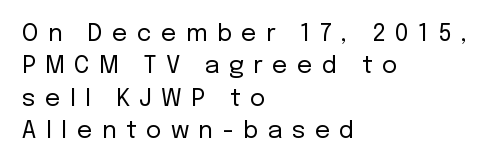
No letter is thick-stroked: the sample isn't bold. Inter-character spacing is expanded well beyond the font's built-in metrics. The rag falls on the right side of this text block. This is roman type, the default non-slanted kind.
